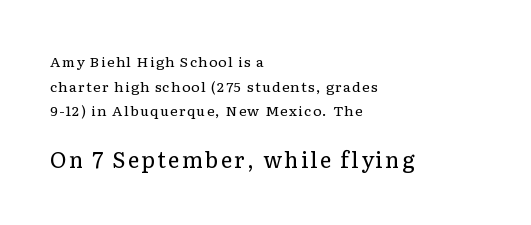
Q: Is the text bold? A: No.
Q: Is the text italic (slanted)? A: No, it is upright.
Q: Is the text underlined? A: No.
Q: How is the paragraph aligned? A: Left-aligned.
Q: Which block of text is set in a larger size, the first (top) or the second (bottom)? A: The second (bottom) one.
